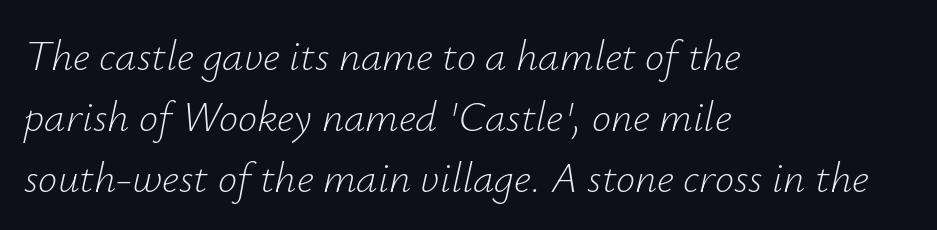
Character widths vary here, with narrow letters taking less room than wide ones. Letters rest on an invisible, unmarked baseline. Weight: in the light-to-regular range. Left-aligned paragraph, ragged on the right. Standard letterfit; no display-style spreading of the glyphs. It's the slanting kind of type.
